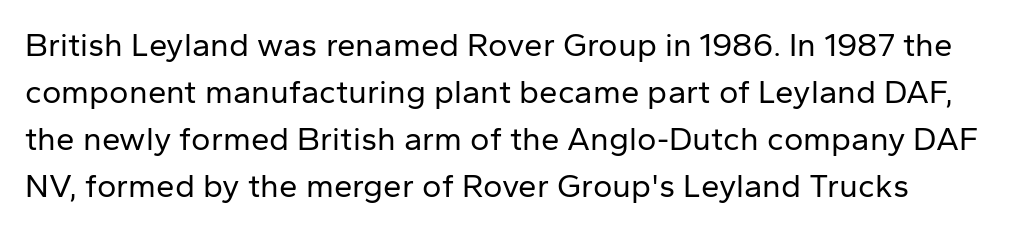
Q: Is the text bold? A: No.
Q: Is the text italic (slanted)? A: No, it is upright.
Q: Is the typeface a serif or a sans-serif typeface? A: Sans-serif.
Q: Is the text underlined? A: No.
Q: Is the spacing between letters normal or unusually wide? A: Normal.
Q: Is the spacing between lines tight, normal or loose? A: Normal.
Q: Width (condensed, normal, or wide)? A: Normal.
Q: Stroke contrast? A: Low.
Q: x-height? A: Medium.
Q: Monospaced? A: No.
